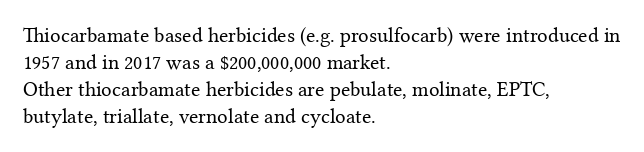
{"italic": "no", "bold": "no", "underline": "no", "align": "left", "line_spacing": "normal", "line_spacing_ratio": 1.28, "letter_spacing": "normal", "letter_spacing_em": 0.0, "glyph_px": 21}
